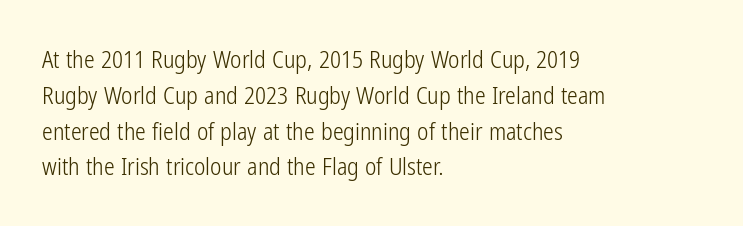
The setting favours the left margin, as ordinary paragraphs usually do. Upright lettering throughout. Letter spacing: default. No chunkiness to these letters — they're not bold.
